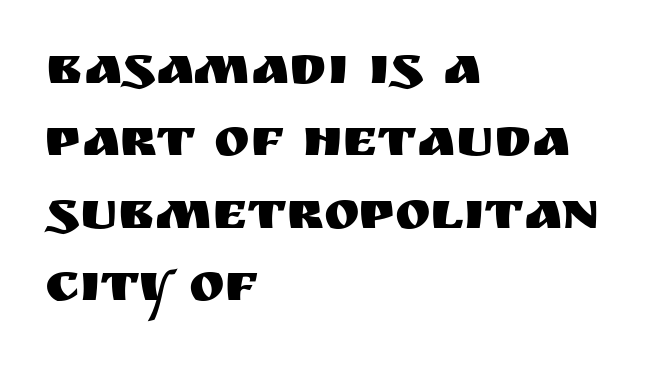
The image shows 54 px sans-serif type, upright; set left-aligned, normal line spacing (1.34x), normal letter spacing, not underlined; medium stroke contrast and a large x-height.
